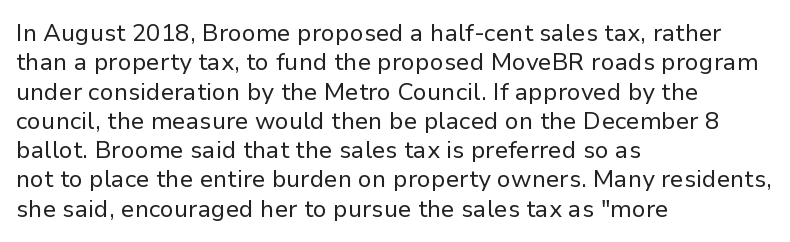
Q: Is the text bold? A: No.
Q: Is the text italic (slanted)? A: No, it is upright.
Q: Is the text underlined? A: No.
Q: How is the paragraph aligned? A: Left-aligned.
Q: Is the spacing between letters normal or unusually wide? A: Normal.
